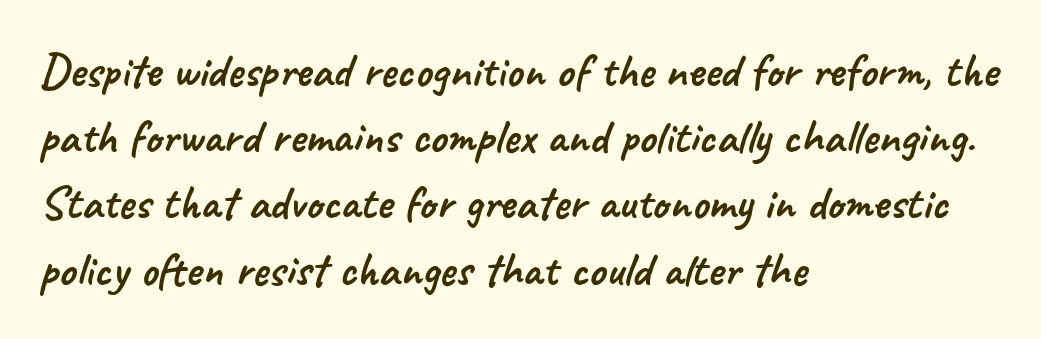
Q: Is the typeface a serif or a sans-serif typeface? A: Sans-serif.
Q: Is the text underlined? A: No.
Q: How is the paragraph aligned? A: Left-aligned.
Q: Is the spacing between letters normal or unusually wide? A: Normal.
Q: Is the spacing between lines tight, normal or loose? A: Normal.
Q: Width (condensed, normal, or wide)? A: Normal.
Q: Stroke contrast? A: Low.
Q: x-height? A: Small.
Q: Monospaced? A: No.
